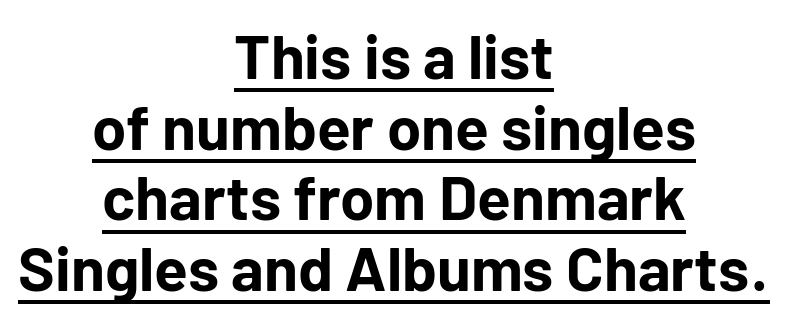
The image shows 62 px bold sans-serif type, upright; set centered, tight line spacing (1.14x), normal letter spacing, underlined; low stroke contrast and a medium x-height.
